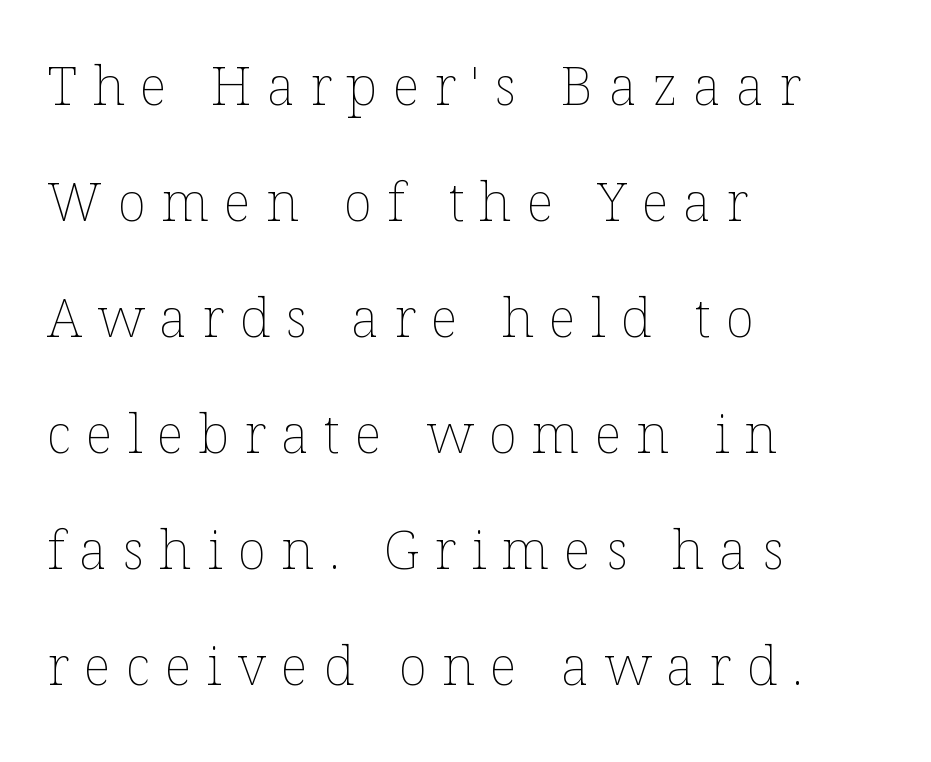
Q: Is the text bold? A: No.
Q: Is the text italic (slanted)? A: No, it is upright.
Q: Is the text underlined? A: No.
Q: How is the paragraph aligned? A: Left-aligned.
Q: Is the spacing between letters normal or unusually wide? A: Unusually wide.
Q: Is the spacing between lines tight, normal or loose? A: Loose.
Q: Width (condensed, normal, or wide)? A: Normal.
Q: Stroke contrast? A: Low.
Q: x-height? A: Medium.
Q: Monospaced? A: No.
